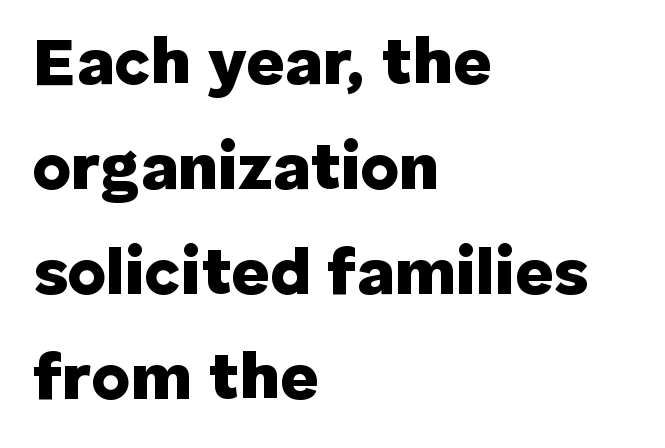
{"serif": "no", "italic": "no", "bold": "yes", "weight": "heavy", "width": "normal", "stroke_contrast": "low", "x_height": "medium", "monospaced": "no", "underline": "no", "align": "left", "line_spacing": "normal", "line_spacing_ratio": 1.59, "letter_spacing": "normal", "letter_spacing_em": 0.0, "glyph_px": 66}
